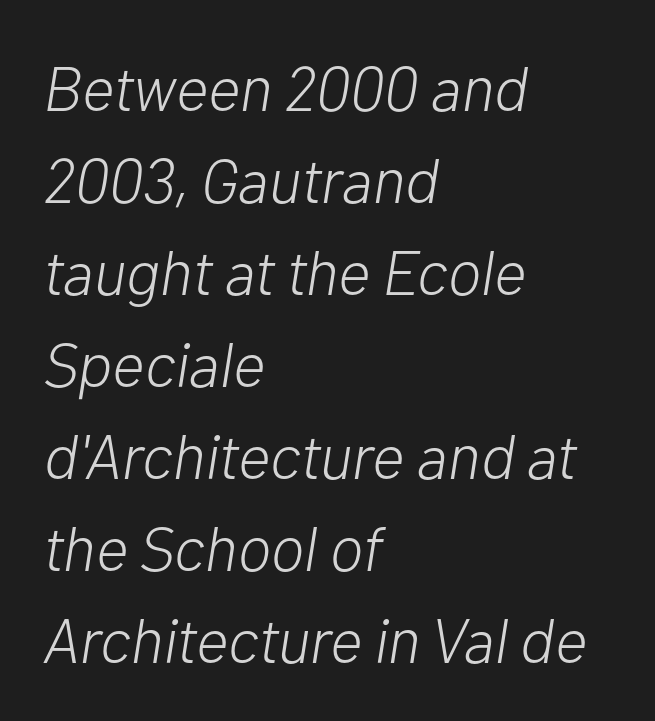
The image shows 63 px light type, italic (leaning right); set left-aligned, normal line spacing (1.46x), normal letter spacing, not underlined; low stroke contrast and a medium x-height.
